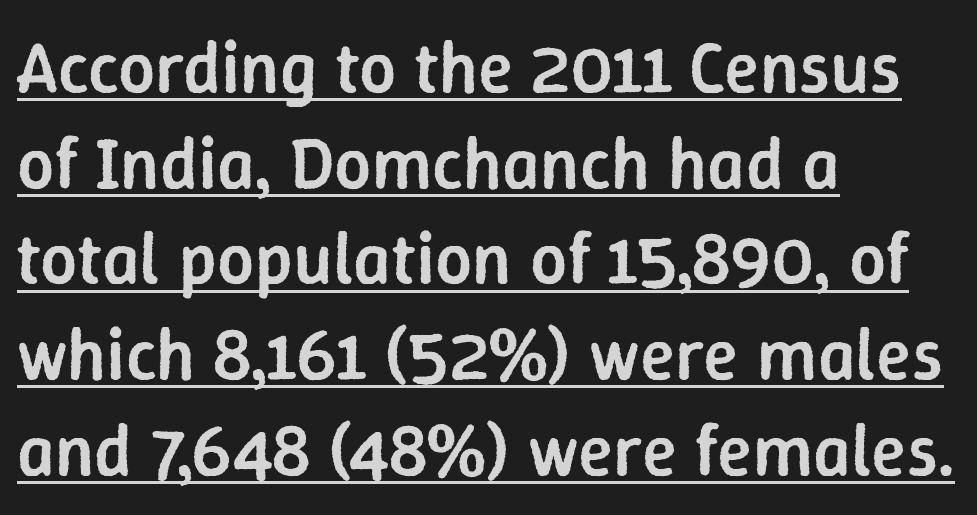
Q: Is the text bold? A: Semi-bold.
Q: Is the text italic (slanted)? A: No, it is upright.
Q: Is the typeface a serif or a sans-serif typeface? A: Sans-serif.
Q: Is the text underlined? A: Yes.
Q: How is the paragraph aligned? A: Left-aligned.
Q: Is the spacing between letters normal or unusually wide? A: Normal.
Q: Is the spacing between lines tight, normal or loose? A: Normal.
Q: Width (condensed, normal, or wide)? A: Normal.
Q: Stroke contrast? A: Low.
Q: x-height? A: Medium.
Q: Monospaced? A: No.
